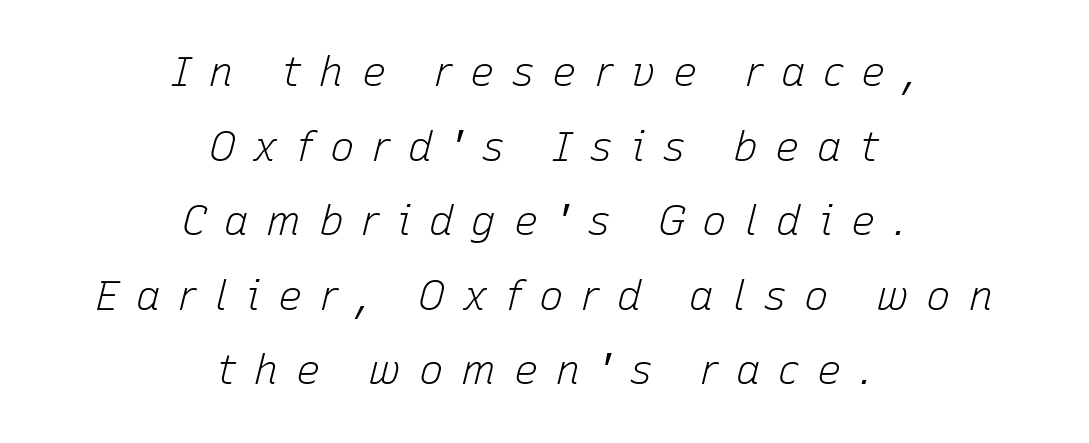
{"italic": "yes", "lean": "right", "slant_degrees": 15, "bold": "no", "weight": "light", "width": "normal", "stroke_contrast": "low", "x_height": "medium", "monospaced": "no", "underline": "no", "align": "center", "line_spacing_ratio": 1.82, "letter_spacing": "wide", "letter_spacing_em": 0.43, "glyph_px": 41}
